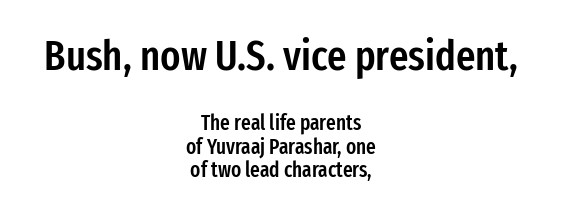
{"serif": "no", "italic": "no", "bold": "semi", "weight": "semibold", "width": "condensed", "stroke_contrast": "low", "x_height": "medium", "monospaced": "no", "underline": "no", "align": "center", "line_spacing": "tight", "line_spacing_ratio": 1.11, "letter_spacing": "normal", "letter_spacing_em": 0.0, "larger_block": "first", "size_ratio": 2.0, "glyph_px": 42}
